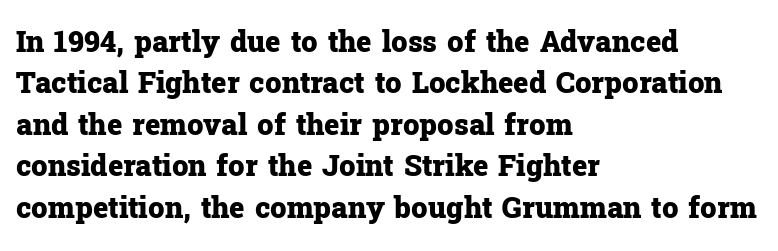
Students, observe: this is what conventionally led text looks like. The face used here has the dense, thick strokes of a bold. Serifs: yes, visible at the terminals of the letterforms. Varying glyph widths throughout — classic text-font behaviour. These lines keep a tight, regular rhythm from letter to letter.
